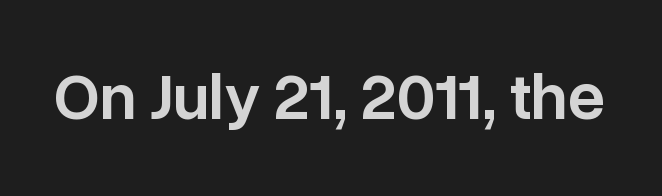
Looks like regular typesetting: each glyph gets only the width it needs. A somewhat darkened texture: the type is semibold rather than bold. Nope, no serifs anywhere on these letters. Italic? Not at all — the glyphs are vertical. The letters sit at their default tracking, neither squeezed nor spread.
